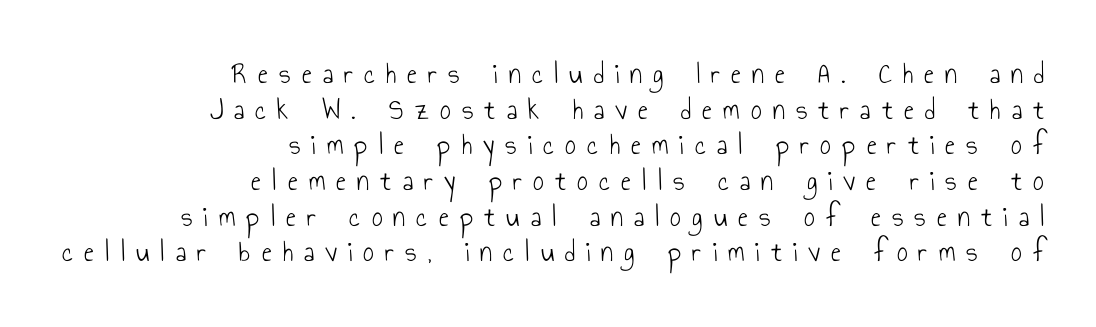
A clean baseline with only descenders dipping below it. Compared with a typical body face, this is equally light or lighter still. All the whitespace from short lines collects on the left. It's the straight-up-and-down kind of type.
